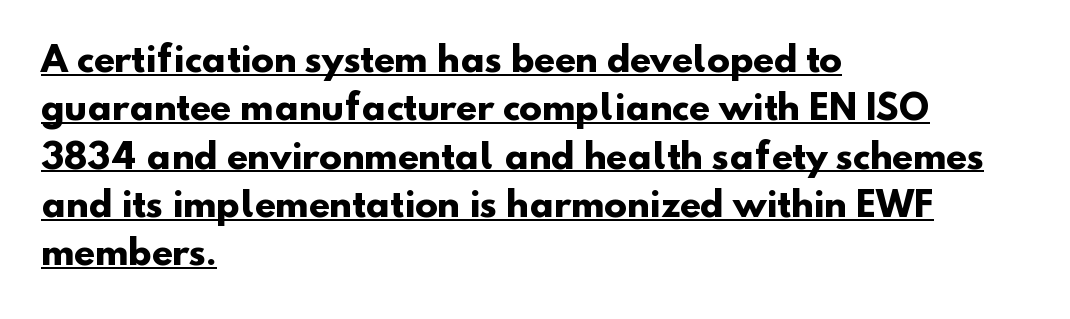
Q: Is the text bold? A: Yes.
Q: Is the typeface a serif or a sans-serif typeface? A: Sans-serif.
Q: Is the text underlined? A: Yes.
Q: How is the paragraph aligned? A: Left-aligned.
Q: Is the spacing between letters normal or unusually wide? A: Normal.
Q: Is the spacing between lines tight, normal or loose? A: Normal.
Q: Width (condensed, normal, or wide)? A: Normal.
Q: Stroke contrast? A: Low.
Q: x-height? A: Small.
Q: Monospaced? A: No.
